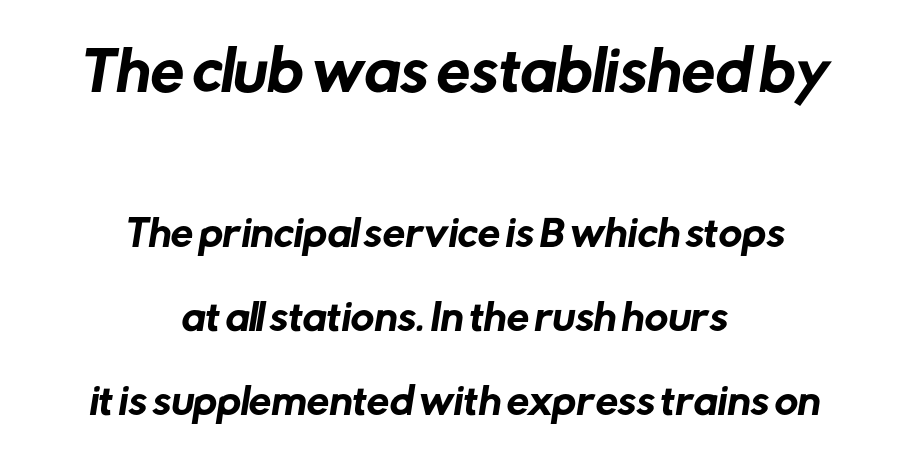
Whoever set this chose breathing room over compactness in the vertical rhythm. Stroke terminals: plain, sans-serif. Two sizes are in play, and the larger belongs to the first block. The rag falls on both sides of this text block equally.
